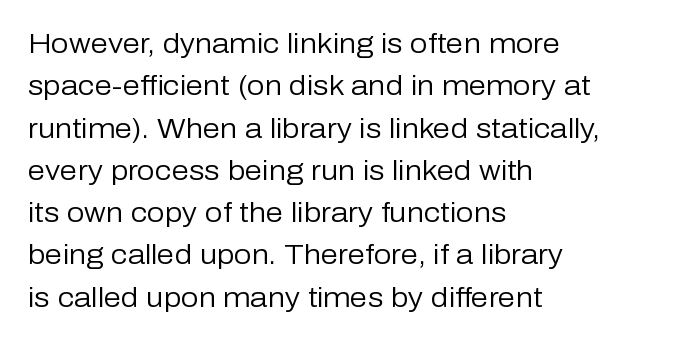
Alignment: flush left. Beneath every word, the page is bare. Successive baselines arrive at the customary interval. The rendering keeps characters at their native spacing. The glyphs in this specimen are sans serif. Note the varied advance widths — an 'i' is clearly narrower than an 'm'.
